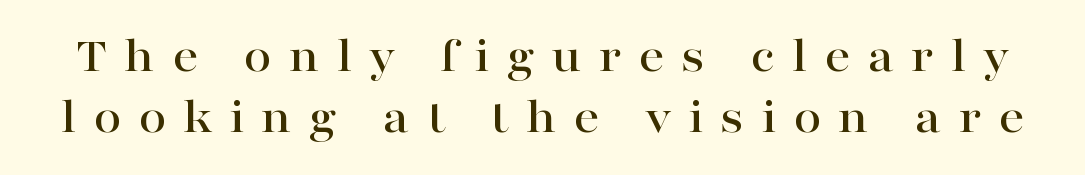
{"serif": "yes", "italic": "no", "width": "wide", "stroke_contrast": "high", "x_height": "medium", "monospaced": "no", "underline": "no", "line_spacing_ratio": 1.23, "letter_spacing": "wide", "letter_spacing_em": 0.34, "glyph_px": 50}
